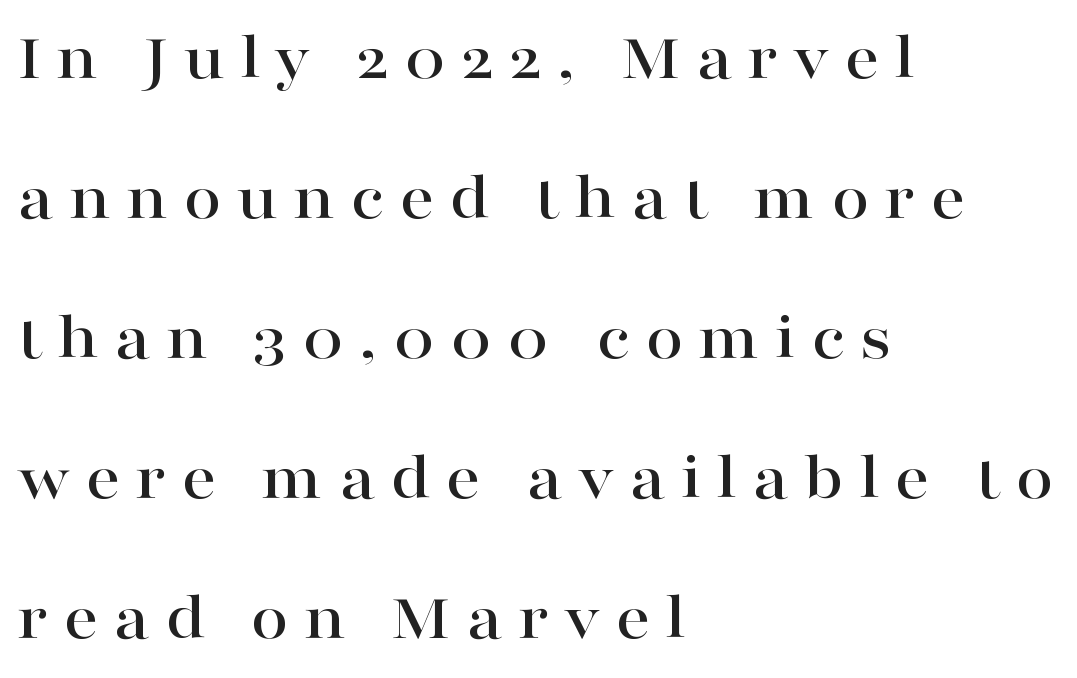
Unlike italic type, these characters show no tilt at all. One-word summary of the alignment: left. I'd call this a serif setting — the letters wear small feet. The words here are not underlined.
